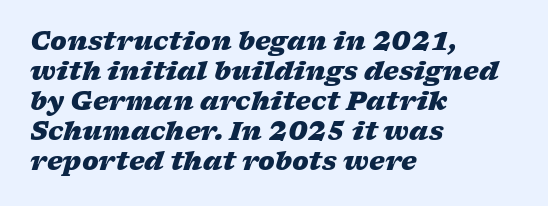
{"italic": "yes", "lean": "right", "slant_degrees": 17, "bold": "yes", "underline": "no", "align": "left", "line_spacing_ratio": 1.2, "letter_spacing": "normal", "letter_spacing_em": 0.0, "glyph_px": 25}
